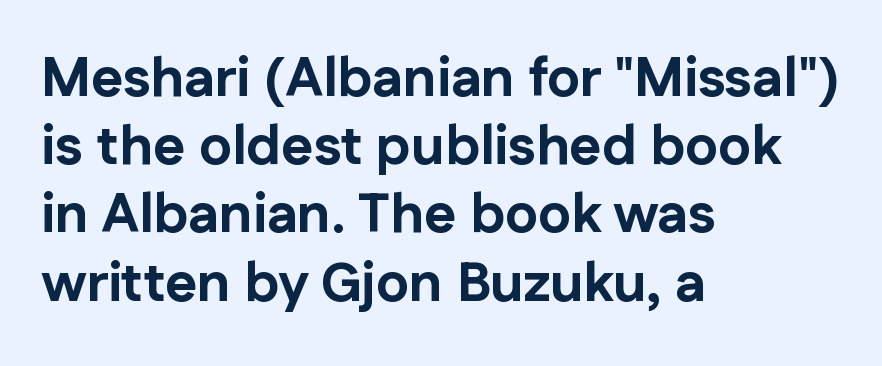
Descender tails drop into unmarked territory. Varying glyph widths throughout — classic text-font behaviour. The line texture is even and compact thanks to regular tracking. Pretty heavy lettering here — definitely bold. The lines in this sample share a left origin and differ only in where they stop.
